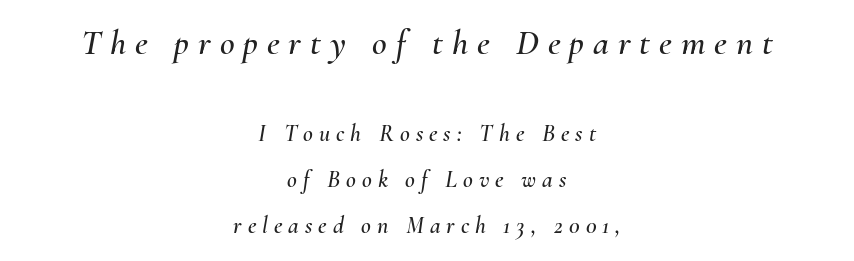
Q: Is the text italic (slanted)? A: Yes, it leans right by about 10 degrees.
Q: Is the text underlined? A: No.
Q: How is the paragraph aligned? A: Centered.
Q: Is the spacing between letters normal or unusually wide? A: Unusually wide.
Q: Is the spacing between lines tight, normal or loose? A: Loose.
Q: Which block of text is set in a larger size, the first (top) or the second (bottom)? A: The first (top) one.
Q: Width (condensed, normal, or wide)? A: Normal.
Q: Stroke contrast? A: Medium.
Q: x-height? A: Small.
Q: Monospaced? A: No.
